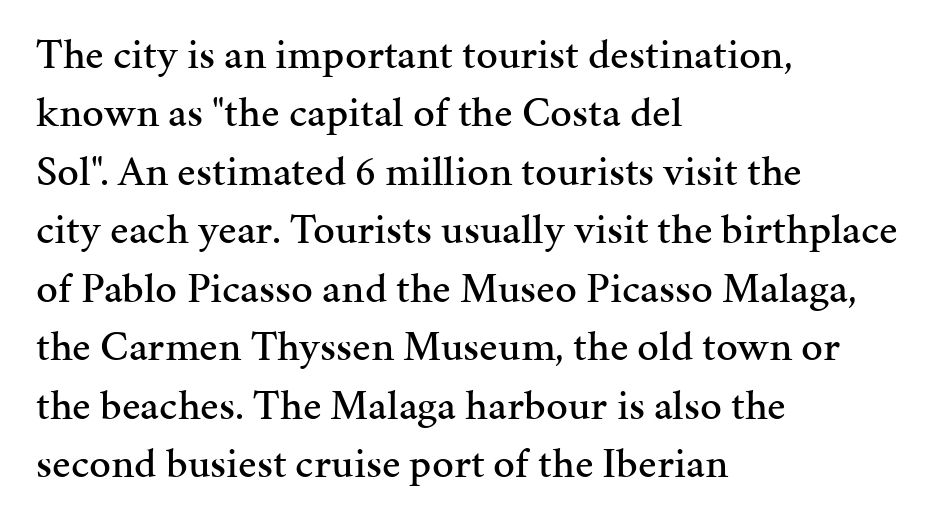
The image shows 43 px serif type, upright; set left-aligned, normal line spacing (1.36x), normal letter spacing, not underlined; medium stroke contrast and a medium x-height.
